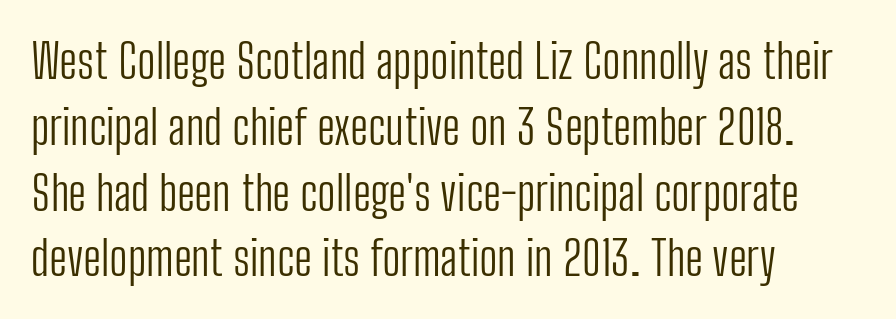
The paragraph has a hard left edge and a soft right edge. This sample has the flowing, uneven cadence of proportional lettering. Vertical stems look standard width or narrower in stroke. Normally led — the rows are evenly, conventionally spaced.
